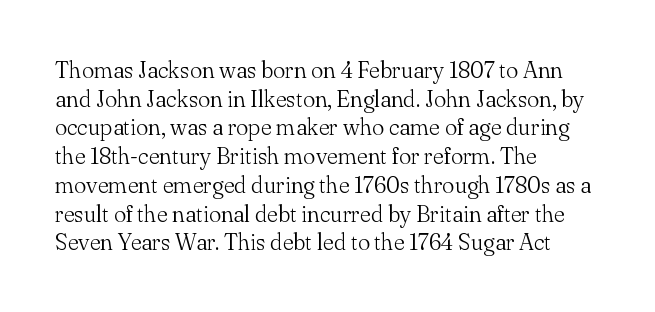
The lines sit at an ordinary, default distance from one another. The text block is weighted toward the left margin, trailing off unevenly rightward. Tracking value appears to be zero — textbook default spacing. Has an underline been added? It has not. Stroke mass is kept to a normal reading level or below.
